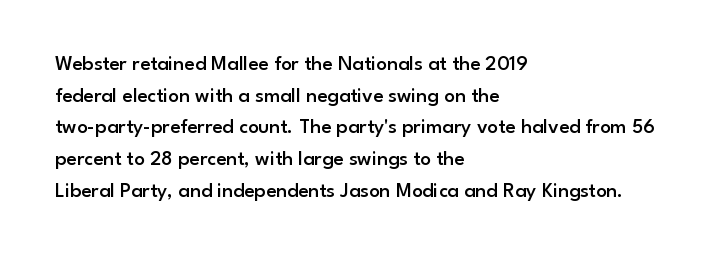
Italic? Not at all — the glyphs are vertical. A typesetter would call this zero additional tracking. The typesetting leans somewhat heavy: a semibold. The string is rendered with underlining switched off. The setting favours the left margin, as ordinary paragraphs usually do.
